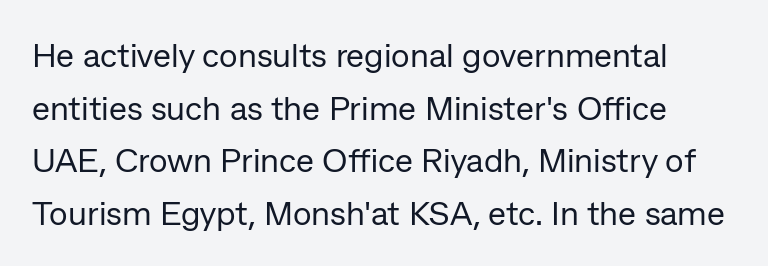
{"serif": "no", "italic": "no", "bold": "no", "weight": "regular", "width": "normal", "stroke_contrast": "low", "x_height": "medium", "monospaced": "no", "underline": "no", "line_spacing": "normal", "line_spacing_ratio": 1.55, "letter_spacing": "normal", "letter_spacing_em": 0.0, "glyph_px": 34}
